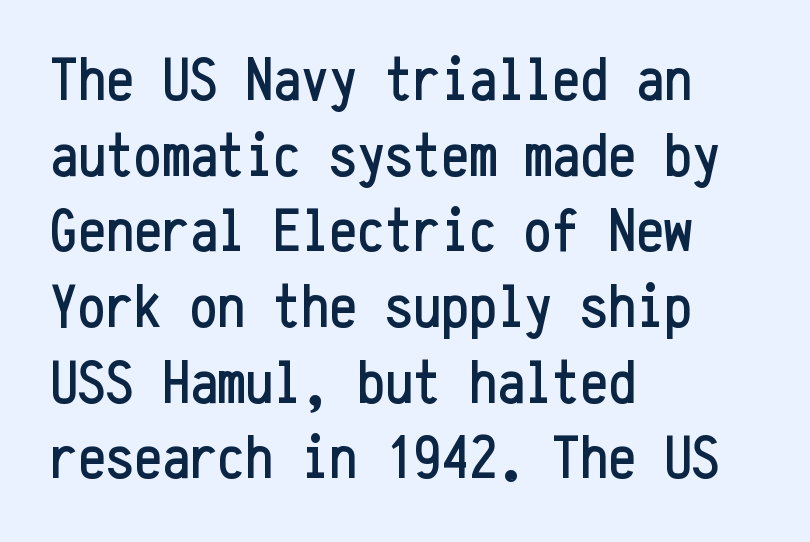
The image shows 62 px condensed sans-serif type, upright, monospaced; set left-aligned, line spacing 1.22x, normal letter spacing, not underlined; low stroke contrast and a medium x-height.
